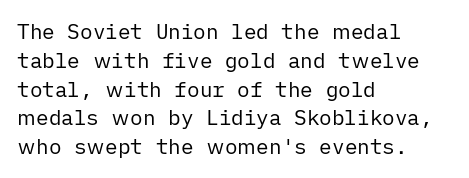
The image shows 21 px text type, upright; set left-aligned, normal line spacing (1.37x), normal letter spacing, not underlined.
